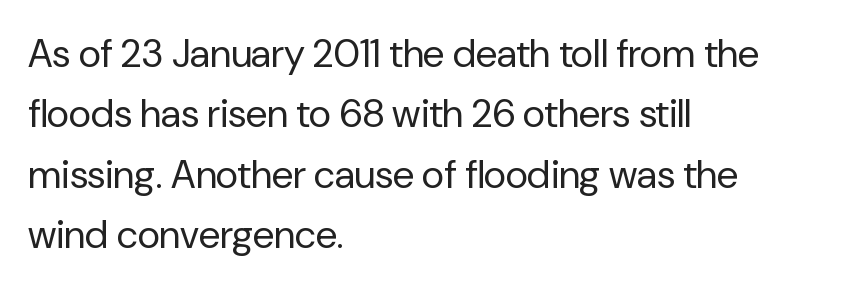
The image shows 39 px regular-weight sans-serif type, upright; set left-aligned, normal line spacing (1.55x), normal letter spacing, not underlined; low stroke contrast and a medium x-height.
